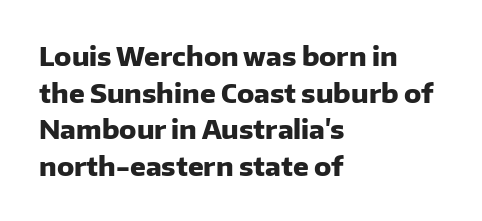
Q: Is the text bold? A: Yes.
Q: Is the text italic (slanted)? A: No, it is upright.
Q: Is the text underlined? A: No.
Q: How is the paragraph aligned? A: Left-aligned.
Q: Is the spacing between letters normal or unusually wide? A: Normal.
Q: Is the spacing between lines tight, normal or loose? A: Normal.
